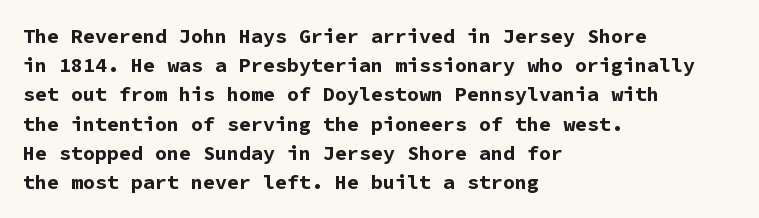
The image shows 20 px bold type, upright; set left-aligned, normal line spacing (1.46x), normal letter spacing, not underlined.
